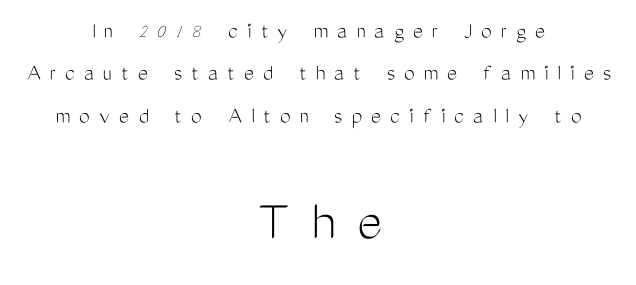
The image shows 59 px light, condensed sans-serif type, upright; set centered, line spacing 1.77x, unusually wide letter spacing (+0.37 em), not underlined; the second (bottom) block is 2.46x larger; medium stroke contrast and a medium x-height.
